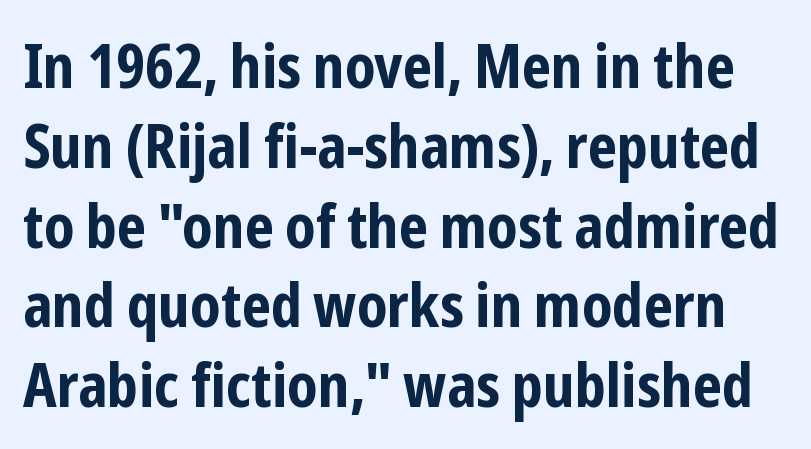
Honestly, the letter spacing is just normal — you wouldn't notice it. Vertical strokes here are truly vertical. This is sans-serif lettering, the kind often seen on screens and signage. Leading: standard. Anything drawn beneath the words? Only blank space. Weight check: bold — yes, fully.
